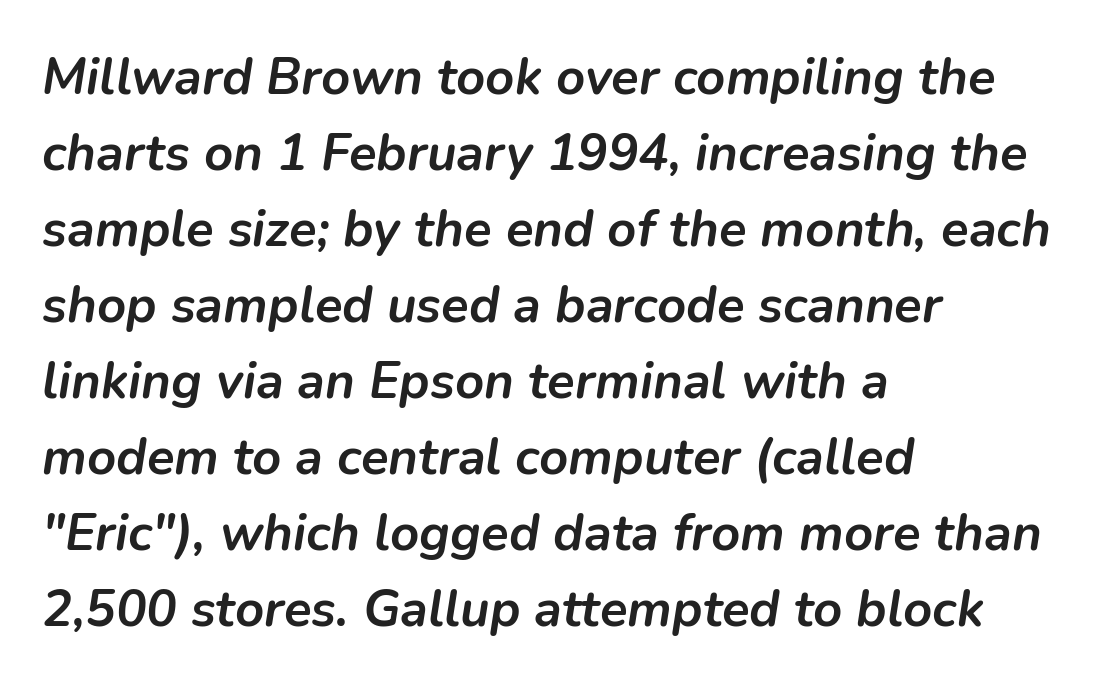
The image shows 51 px semibold type, italic (leaning right); set left-aligned, normal line spacing (1.49x), normal letter spacing, not underlined; low stroke contrast and a medium x-height.
